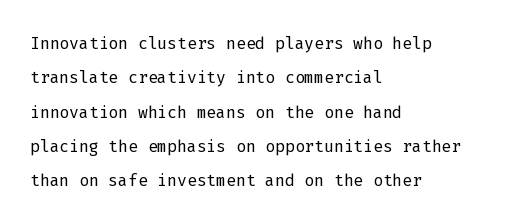
The image shows 23 px text type, upright; set left-aligned, normal line spacing (1.49x), normal letter spacing, not underlined.
